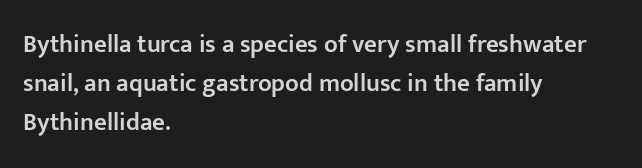
The image shows 25 px text type, upright; set left-aligned, normal line spacing (1.57x), normal letter spacing, not underlined.
